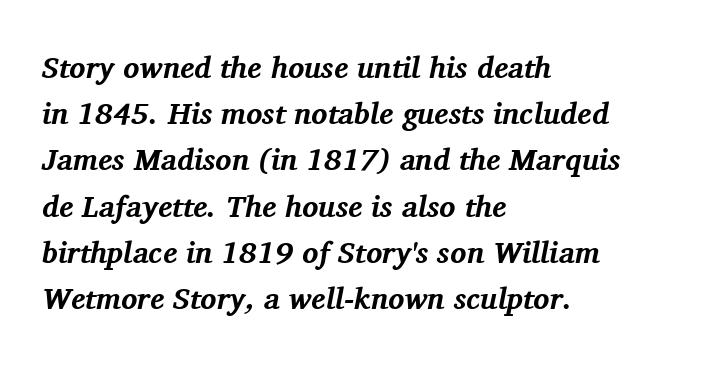
The image shows 30 px bold serif type, italic (leaning right); set left-aligned, normal line spacing (1.54x), normal letter spacing, not underlined; medium stroke contrast and a medium x-height.
